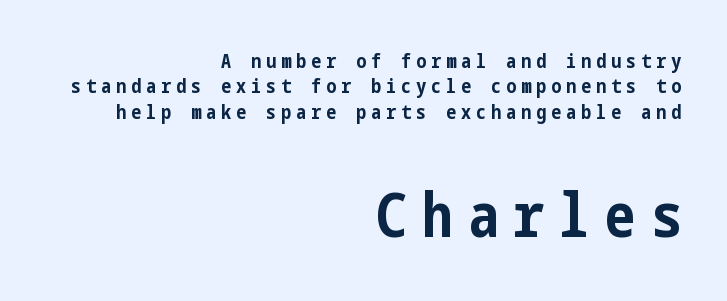
The image shows 61 px bold, condensed sans-serif type, upright; set right-aligned, normal line spacing (1.27x), unusually wide letter spacing (+0.25 em), not underlined; the second (bottom) block is 3.05x larger; low stroke contrast and a medium x-height.
